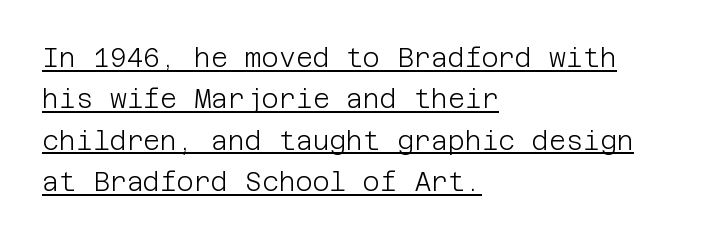
Observe the ordinary spacing: letters are neighbours, not strangers. Caption: multi-line text, flush left, ragged right. The leading is moderate, giving the passage an even texture. Upright lettering throughout. Underline: present.
